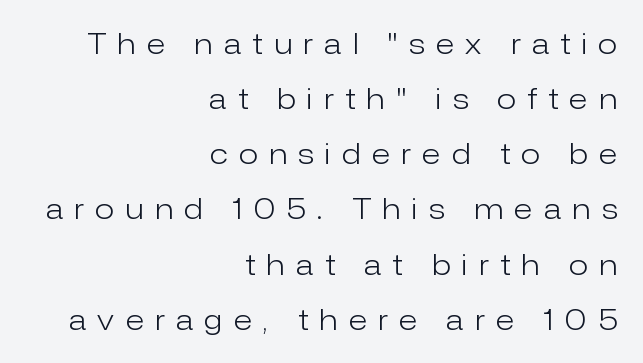
The image shows 28 px light sans-serif type, upright; set right-aligned, loose line spacing (1.97x), unusually wide letter spacing (+0.41 em), not underlined; low stroke contrast and a medium x-height.
